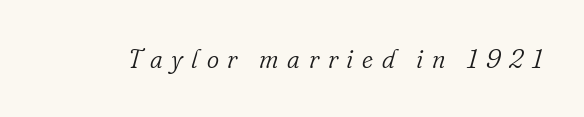
Q: Is the text bold? A: No.
Q: Is the text italic (slanted)? A: Yes, it leans right by about 16 degrees.
Q: Is the text underlined? A: No.
Q: Is the spacing between letters normal or unusually wide? A: Unusually wide.
